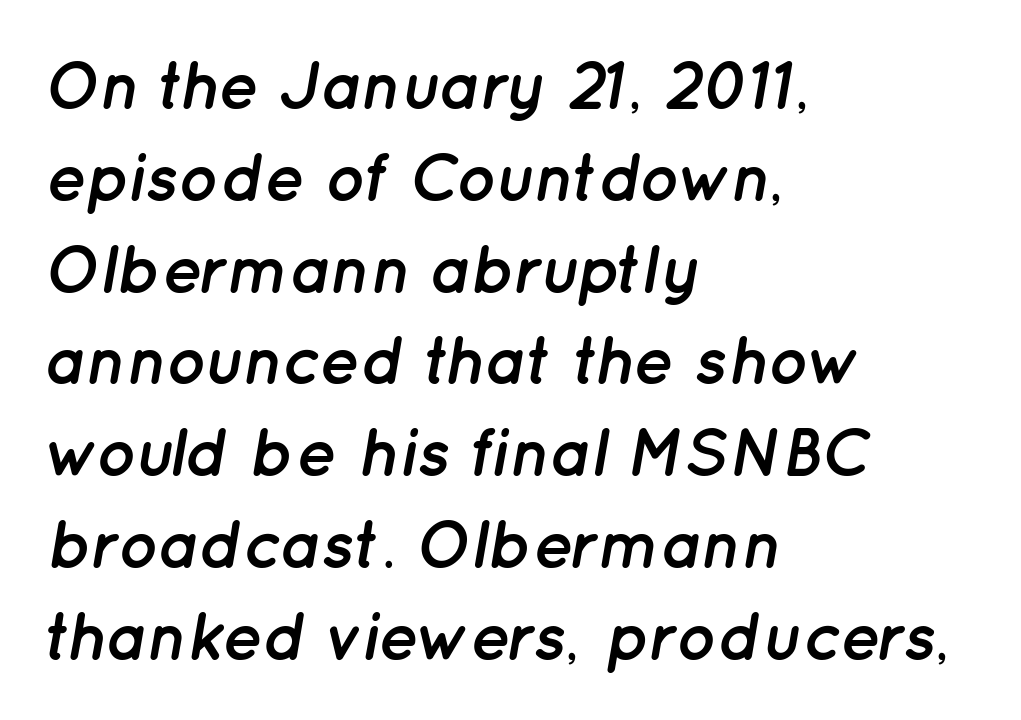
Q: Is the text bold? A: Yes.
Q: Is the text italic (slanted)? A: Yes, it leans right by about 12 degrees.
Q: Is the text underlined? A: No.
Q: How is the paragraph aligned? A: Left-aligned.
Q: Is the spacing between letters normal or unusually wide? A: Normal.
Q: Is the spacing between lines tight, normal or loose? A: Normal.
Q: Width (condensed, normal, or wide)? A: Normal.
Q: Stroke contrast? A: Low.
Q: x-height? A: Medium.
Q: Monospaced? A: No.
